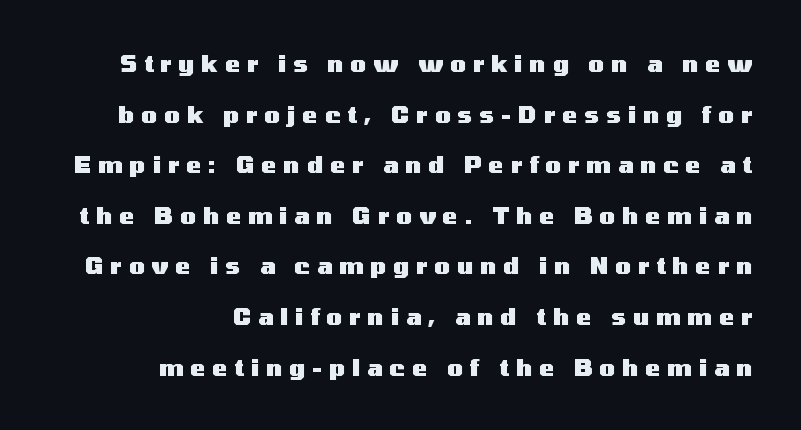
This is roman type, the default non-slanted kind. The passage shown has open, widely tracked lettering throughout. Descenders hang freely into open space. Honestly, the rows look like they've been pulled way apart.
